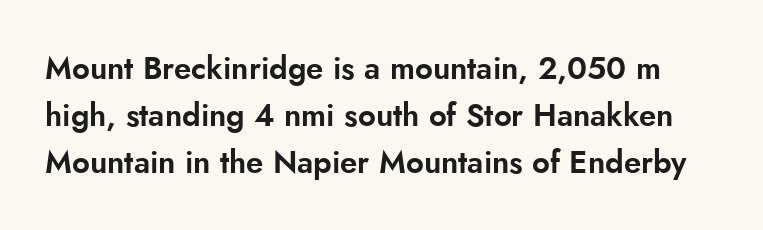
The image shows 31 px sans-serif type, upright; set normal line spacing (1.51x), normal letter spacing, not underlined; low stroke contrast and a small x-height.
